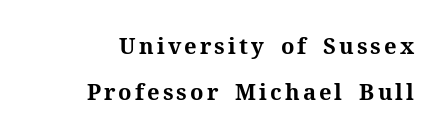
{"italic": "no", "bold": "yes", "underline": "no", "line_spacing": "loose", "line_spacing_ratio": 2.1, "glyph_px": 22}
